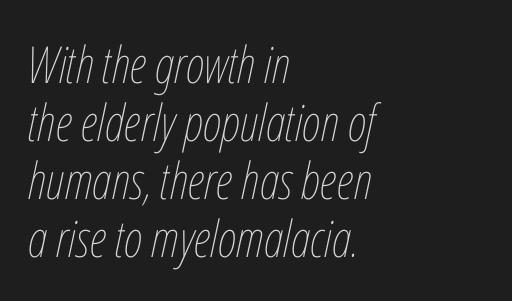
Each new line begins almost immediately beneath the previous one. Here the designer chose a conventional face with non-uniform glyph widths. Stroke thickness stays within the range of a standard reading face or lighter. The face used here is rendered with its standard letterfit.
